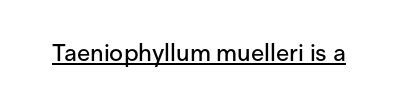
{"italic": "no", "underline": "yes", "letter_spacing": "normal", "letter_spacing_em": 0.0, "glyph_px": 24}
